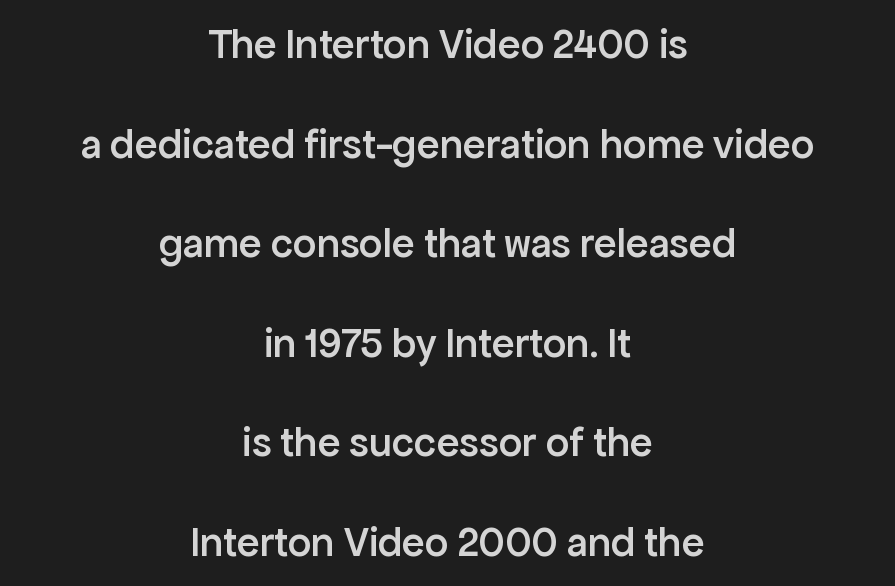
The image shows 42 px semibold sans-serif type, upright; set centered, loose line spacing (2.37x), normal letter spacing, not underlined; low stroke contrast and a medium x-height.
